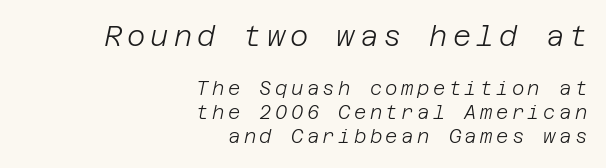
{"italic": "yes", "lean": "right", "slant_degrees": 12, "bold": "no", "weight": "light", "width": "normal", "stroke_contrast": "low", "x_height": "large", "underline": "no", "align": "right", "line_spacing": "normal", "line_spacing_ratio": 1.27, "larger_block": "first", "size_ratio": 1.47, "glyph_px": 28}
